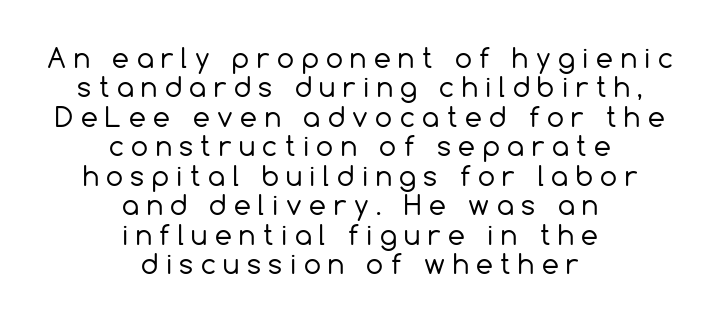
Display-style spreading of the glyphs; the letterfit is very open. These lines huddle together more closely than default settings would place them. The strip under each line holds only bare page. Short and long lines alike share a common midpoint. It's the straight-up-and-down kind of type.
